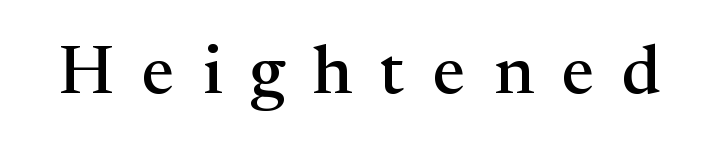
Q: Is the text italic (slanted)? A: No, it is upright.
Q: Is the typeface a serif or a sans-serif typeface? A: Serif.
Q: Is the text underlined? A: No.
Q: Is the spacing between letters normal or unusually wide? A: Unusually wide.
Q: Width (condensed, normal, or wide)? A: Normal.
Q: Stroke contrast? A: Medium.
Q: x-height? A: Medium.
Q: Monospaced? A: No.
